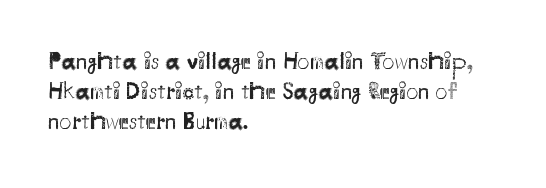
Honestly, there is no underline to notice here at all. The font's upright variant was chosen for this text. Horizontally, the lines are justified to the leading edge only. Bold? No — there's no thickening of the strokes.
